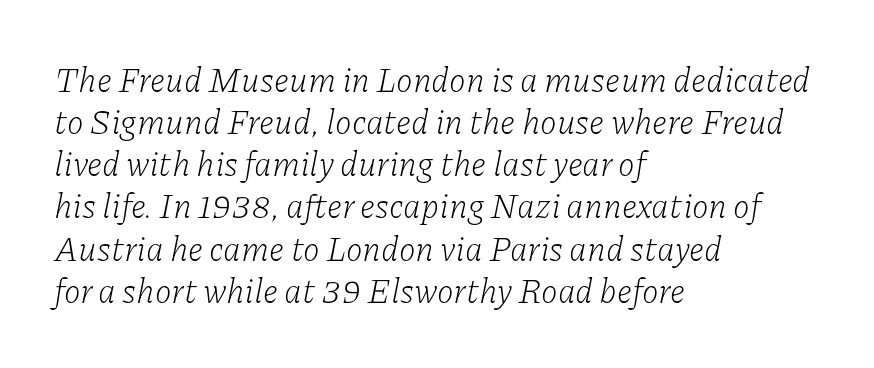
Here the designer chose a conventional face with non-uniform glyph widths. Has an underline been added? It has not. Italic: yes, the glyphs are oblique. Heft: none added — not bold.
